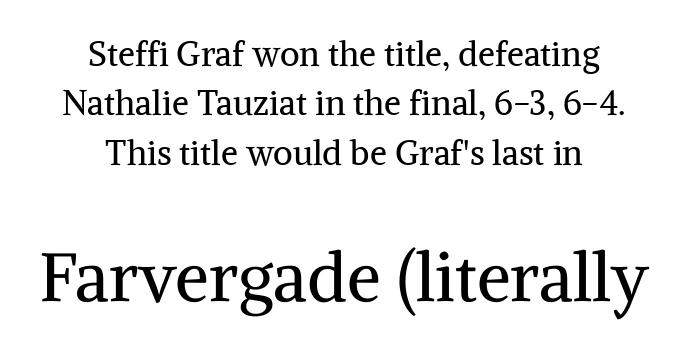
The image shows 68 px regular-weight serif type, upright; set centered, normal line spacing (1.45x), normal letter spacing, not underlined; the second (bottom) block is 2.0x larger; medium stroke contrast and a medium x-height.
